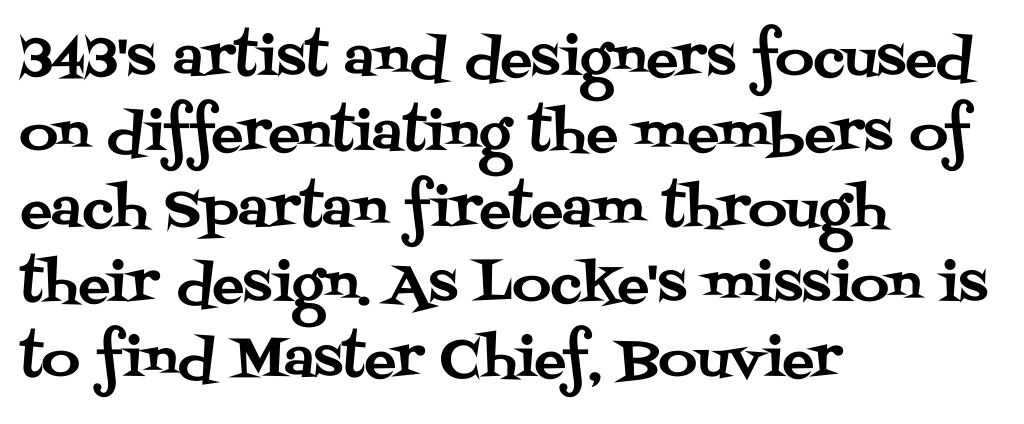
The glyphs in this specimen are seriffed. Rendered with straight, roman letterforms. Note the varied advance widths — an 'i' is clearly narrower than an 'm'. Leading matches the norm, producing a regular column. Is the block centered? No — it sits flush against the left margin.
